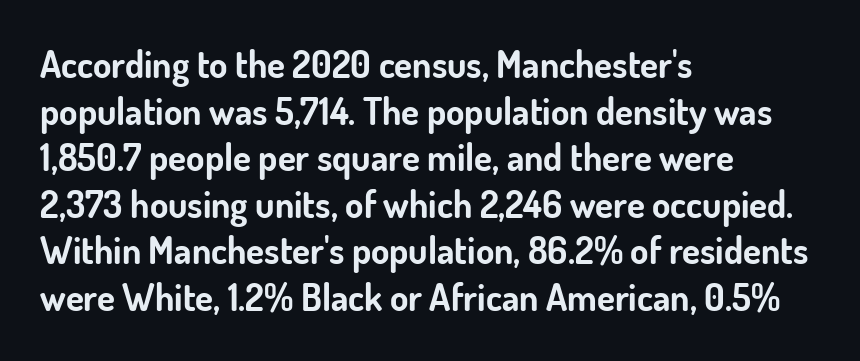
Heft: maximum for text — a bold. Words appear dense and cohesive because spacing is normal. The lines sit at an ordinary, default distance from one another. You can tell from the bare stems that sans-serif type was used. Lines of text with bare space underneath. Reading down the block, your eye returns to a fixed left position each line.
